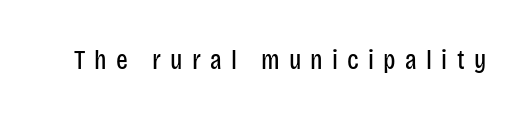
Each row of text sits above clean, open space. A roman cut, with each character standing at attention. Students, note that the glyphs here are deliberately spaced far apart. Think of a printed novel: that variable character pitch is what you see here. Nothing sits at the stroke ends, so this counts as sans-serif. Is this a heavy cut? Hardly; it is regular or lighter.
